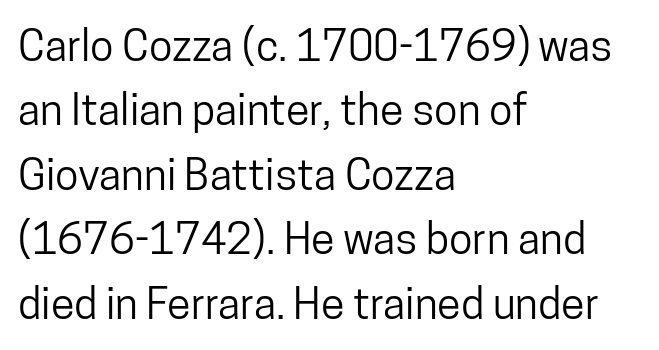
Q: Is the text italic (slanted)? A: No, it is upright.
Q: Is the typeface a serif or a sans-serif typeface? A: Sans-serif.
Q: Is the text underlined? A: No.
Q: How is the paragraph aligned? A: Left-aligned.
Q: Is the spacing between letters normal or unusually wide? A: Normal.
Q: Is the spacing between lines tight, normal or loose? A: Normal.
Q: Width (condensed, normal, or wide)? A: Condensed.
Q: Stroke contrast? A: Low.
Q: x-height? A: Medium.
Q: Monospaced? A: No.
